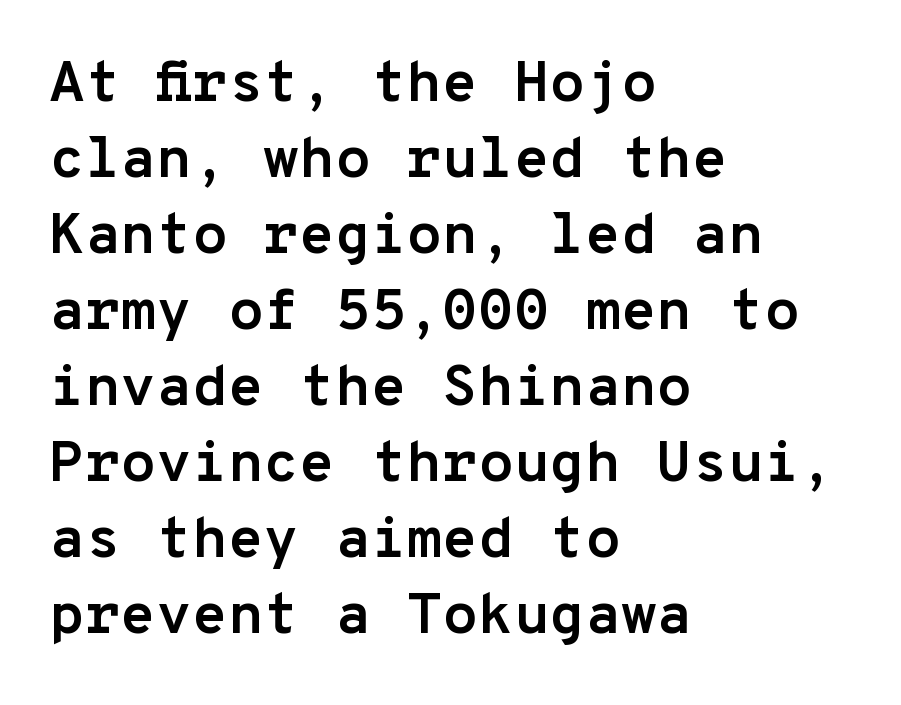
The letters march in equal steps, a hallmark of fixed-pitch type. Summary of vertical rhythm: regular, with standard interline spacing. Any mark beneath the type? The region is blank. Compared with a centered layout, this one pins lines to the left instead.
